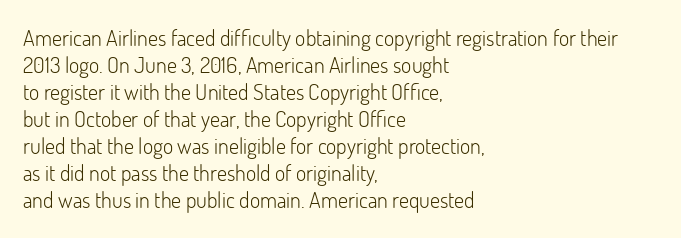
Q: Is the text bold? A: No.
Q: Is the text italic (slanted)? A: No, it is upright.
Q: Is the text underlined? A: No.
Q: How is the paragraph aligned? A: Left-aligned.
Q: Is the spacing between letters normal or unusually wide? A: Normal.
